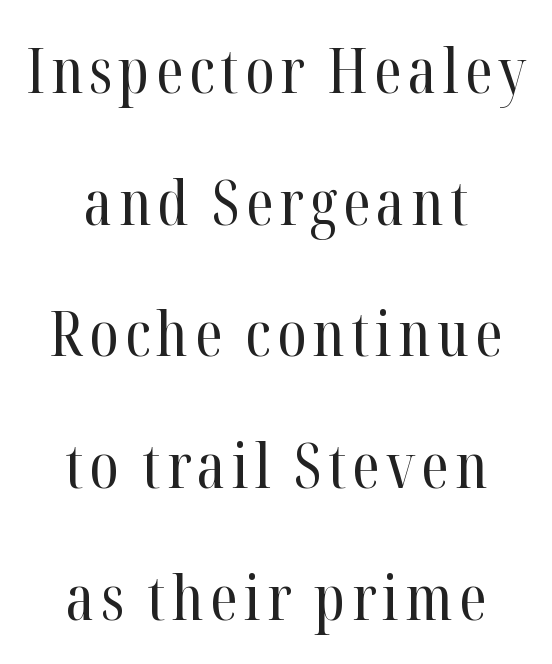
Q: Is the text bold? A: No.
Q: Is the text italic (slanted)? A: No, it is upright.
Q: Is the typeface a serif or a sans-serif typeface? A: Serif.
Q: Is the text underlined? A: No.
Q: How is the paragraph aligned? A: Centered.
Q: Is the spacing between lines tight, normal or loose? A: Loose.
Q: Width (condensed, normal, or wide)? A: Condensed.
Q: Stroke contrast? A: High.
Q: x-height? A: Medium.
Q: Monospaced? A: No.
